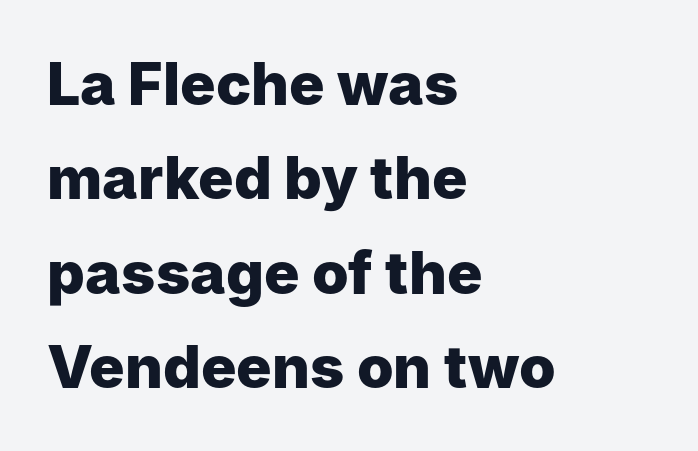
The image shows 59 px heavy sans-serif type, upright; set left-aligned, normal line spacing (1.6x), normal letter spacing, not underlined; low stroke contrast and a medium x-height.
